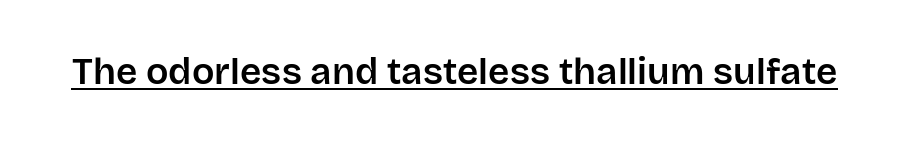
What stands out about the letter spacing? Nothing — it is the standard amount. The letters carry no serifs — their stems end cleanly without finishing strokes. The letters advance in unequal steps, a hallmark of proportional type. A typesetter would mark this as roman, not italic. The face used here appears with an underline applied.
